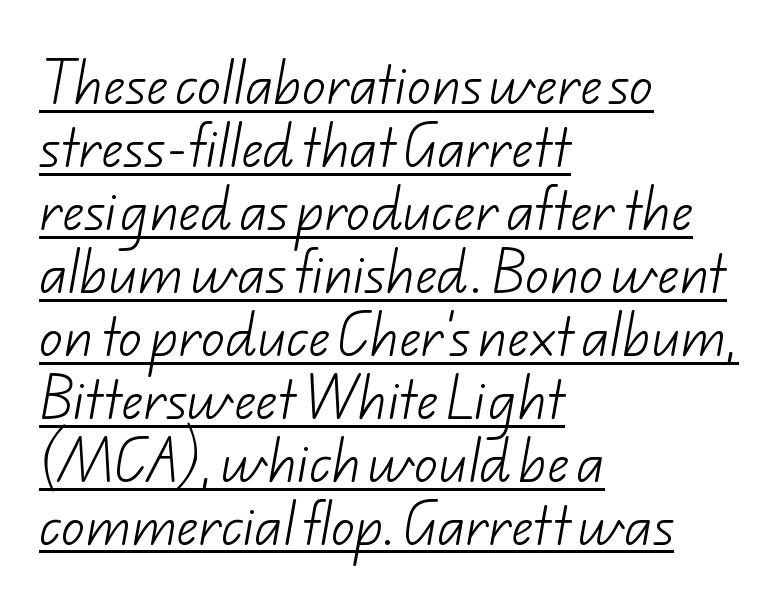
Q: Is the text bold? A: No.
Q: Is the typeface a serif or a sans-serif typeface? A: Sans-serif.
Q: Is the text underlined? A: Yes.
Q: How is the paragraph aligned? A: Left-aligned.
Q: Is the spacing between letters normal or unusually wide? A: Normal.
Q: Is the spacing between lines tight, normal or loose? A: Normal.
Q: Width (condensed, normal, or wide)? A: Normal.
Q: Stroke contrast? A: Low.
Q: x-height? A: Small.
Q: Monospaced? A: No.
